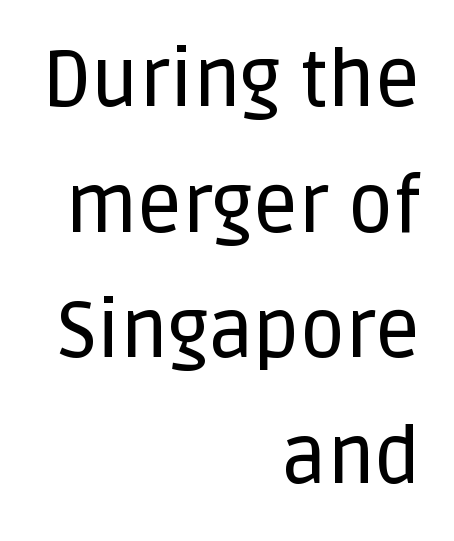
The setting favours the right margin, as signatures and pull-quotes sometimes do. Check under the words: just untouched page. The type is set solid horizontally, with unmodified tracking. The designer left line spacing at the default.
